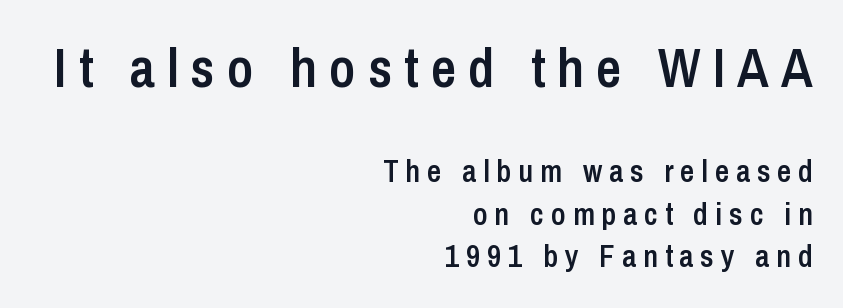
The rows are spaced the way most documents space them. Glance below the letters and you will spot only blank space. The face used here is proportionally spaced, like ordinary book or web type. A semibold gives these letters moderate extra thickness, short of bold.
